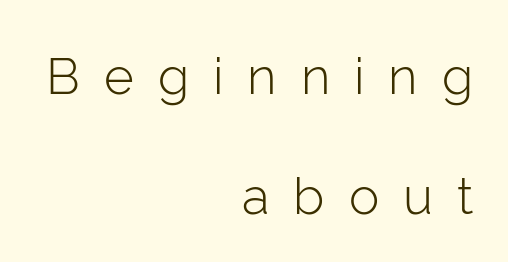
This rendering employs a face without finishing strokes, i.e., a sans-serif. Does the leading feel generous? Absolutely, it's lavish. Vertical stems look standard width or narrower in stroke. If you drew a line through each stem, it would be perfectly vertical. The rendering inserts visible extra space after every character. Bare-footed words on every line.
